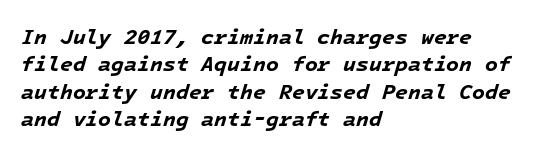
The image shows 21 px bold type, italic (leaning right); set left-aligned, normal line spacing (1.3x), normal letter spacing, not underlined.
